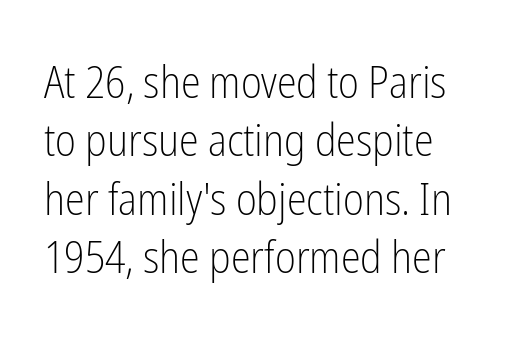
The image shows 45 px light, condensed sans-serif type, upright; set normal line spacing (1.3x), normal letter spacing, not underlined; low stroke contrast and a medium x-height.
